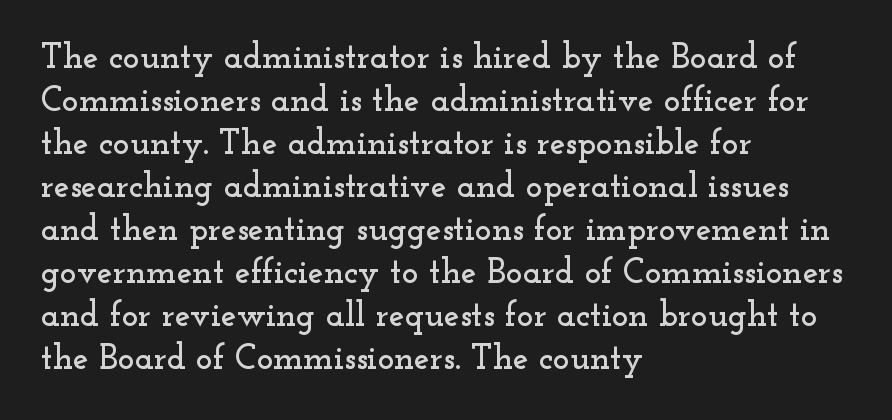
The image shows 35 px wide serif type, upright; set left-aligned, line spacing 1.23x, normal letter spacing, not underlined; low stroke contrast and a small x-height.
